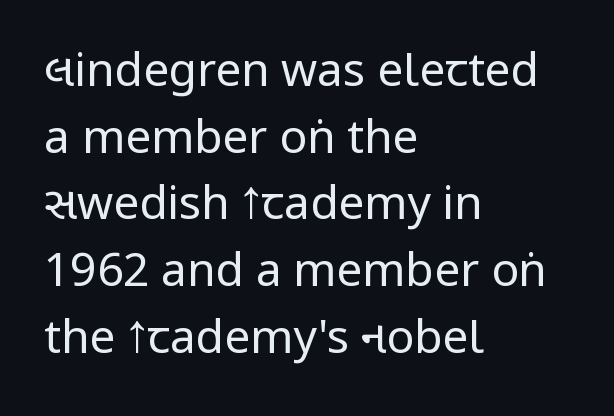
{"serif": "no", "italic": "no", "bold": "no", "weight": "regular", "width": "condensed", "stroke_contrast": "low", "x_height": "large", "monospaced": "no", "underline": "no", "align": "left", "line_spacing": "normal", "line_spacing_ratio": 1.45, "letter_spacing": "normal", "letter_spacing_em": 0.0, "glyph_px": 46}
